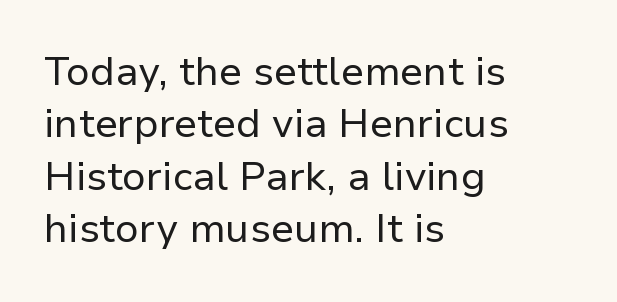
In terms of leading, this rendering sits right in the middle. This sample has the flowing, uneven cadence of proportional lettering. I'd call this a sans setting — the letters go barefoot. No chunkiness to these letters — they're not bold. Teacher's note: observe the even left margin — that is flush-left alignment.
